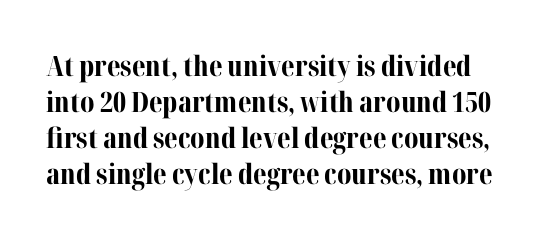
Students, this is bold: see how much ink each stroke carries. The letters advance in unequal steps, a hallmark of proportional type. The passage shown has conventional tracking throughout. This is roman type, the default non-slanted kind. Decoration check: the copy has no underline. Reading down the column, the eye jumps a familiar distance to each next line.
